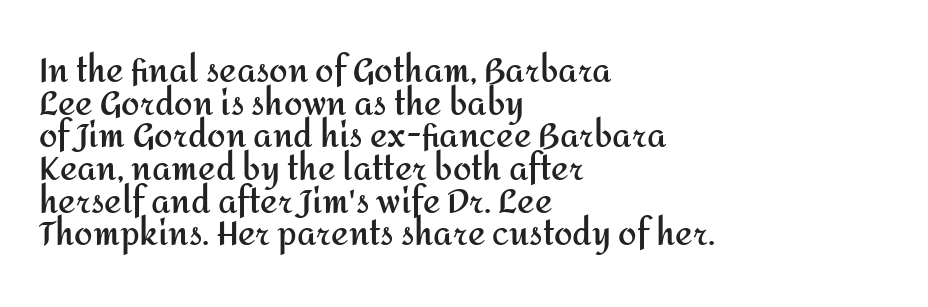
The image shows 33 px semibold sans-serif type, upright; set left-aligned, tight line spacing (0.99x), normal letter spacing, not underlined; medium stroke contrast and a medium x-height.
